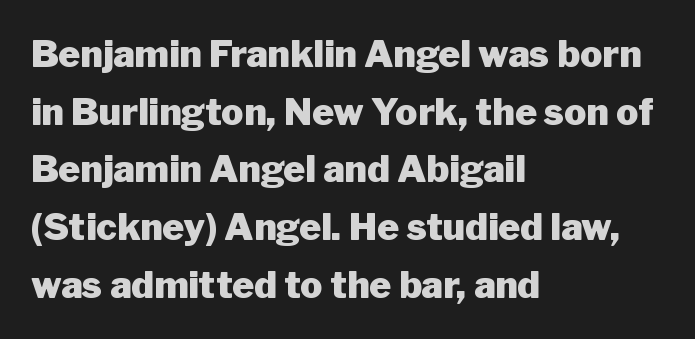
Looks like regular typesetting: each glyph gets only the width it needs. This sample is left-justified, so line endings fall wherever the words run out. Chunky letters — that's bold for sure. A bare baseline throughout the passage. A typesetter would label this face a sans. The type is set solid horizontally, with unmodified tracking.
